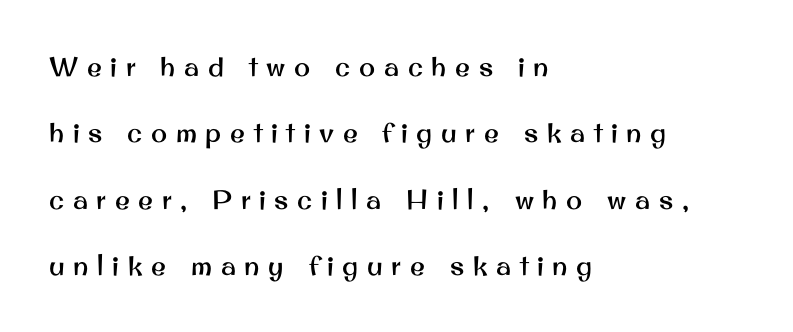
The image shows 27 px text type, upright; set left-aligned, loose line spacing (2.46x), unusually wide letter spacing (+0.32 em), not underlined.
